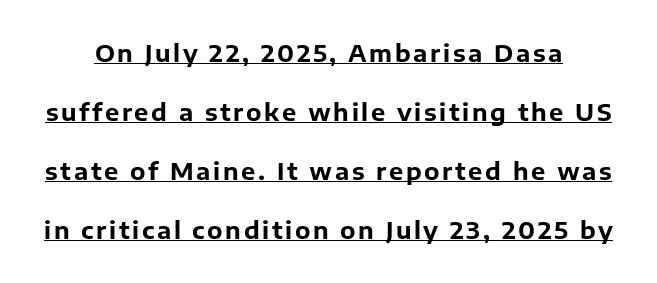
The lettering is marked with a stroke running underneath it. The typography opts for an upright posture over an oblique one. Summary of vertical rhythm: relaxed, with wide interline spacing. The sample has been set heavy, in full bold.
